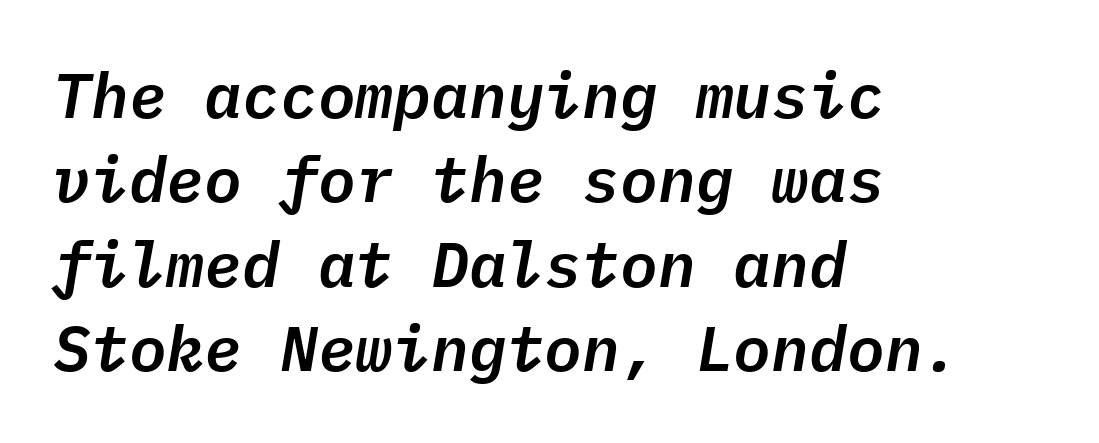
{"italic": "yes", "lean": "right", "slant_degrees": 9, "width": "normal", "stroke_contrast": "low", "x_height": "medium", "monospaced": "yes", "underline": "no", "align": "left", "line_spacing": "normal", "line_spacing_ratio": 1.34, "letter_spacing": "normal", "letter_spacing_em": 0.0, "glyph_px": 63}
